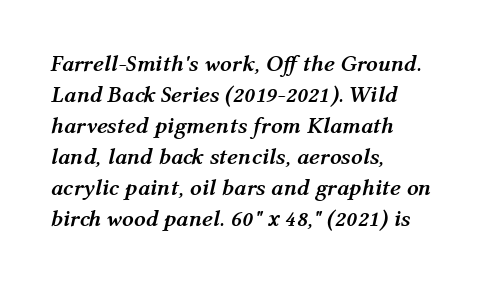
Q: Is the text bold? A: Yes.
Q: Is the text italic (slanted)? A: Yes, it leans right by about 12 degrees.
Q: Is the text underlined? A: No.
Q: How is the paragraph aligned? A: Left-aligned.
Q: Is the spacing between letters normal or unusually wide? A: Normal.
Q: Is the spacing between lines tight, normal or loose? A: Normal.
